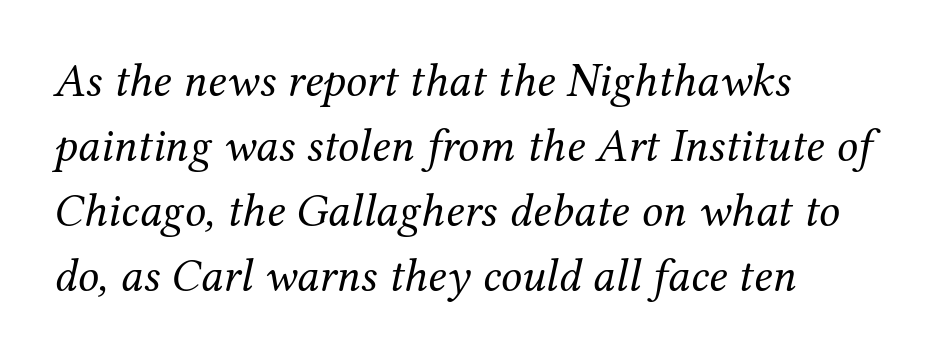
Italic? Definitely — the glyphs are oblique. Serif or sans? Serif — the stroke terminals have little feet. In CSS terms this would be text-align: left. A typesetter would call this proportional, since set widths differ per character.
